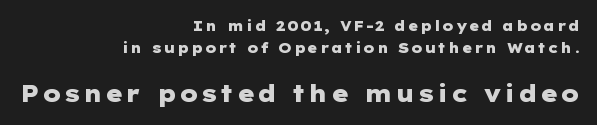
The lines are quadded right. Bare-footed words on every line. Nope, not italic — everything's standing straight. The passage shown stacks its lines at a standard gap. Stroke thickness is high; the sample reads as a true bold.
